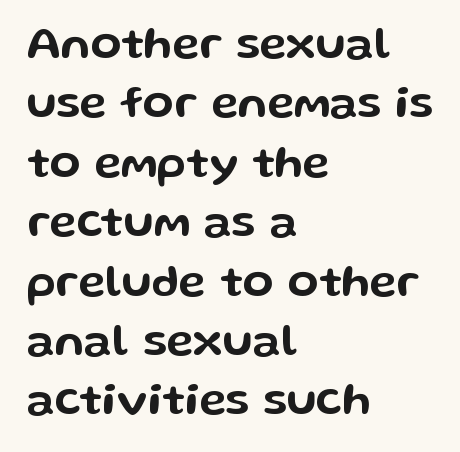
Q: Is the text italic (slanted)? A: No, it is upright.
Q: Is the typeface a serif or a sans-serif typeface? A: Sans-serif.
Q: Is the text underlined? A: No.
Q: How is the paragraph aligned? A: Left-aligned.
Q: Is the spacing between letters normal or unusually wide? A: Normal.
Q: Is the spacing between lines tight, normal or loose? A: Normal.
Q: Width (condensed, normal, or wide)? A: Wide.
Q: Stroke contrast? A: Low.
Q: x-height? A: Medium.
Q: Monospaced? A: No.
